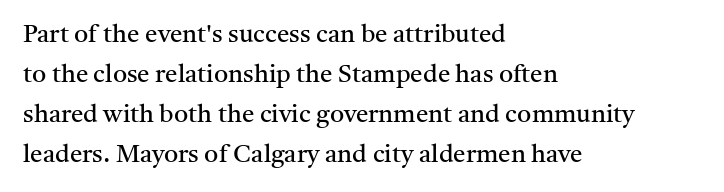
The image shows 25 px text type, upright; set left-aligned, normal line spacing (1.6x), normal letter spacing, not underlined.
